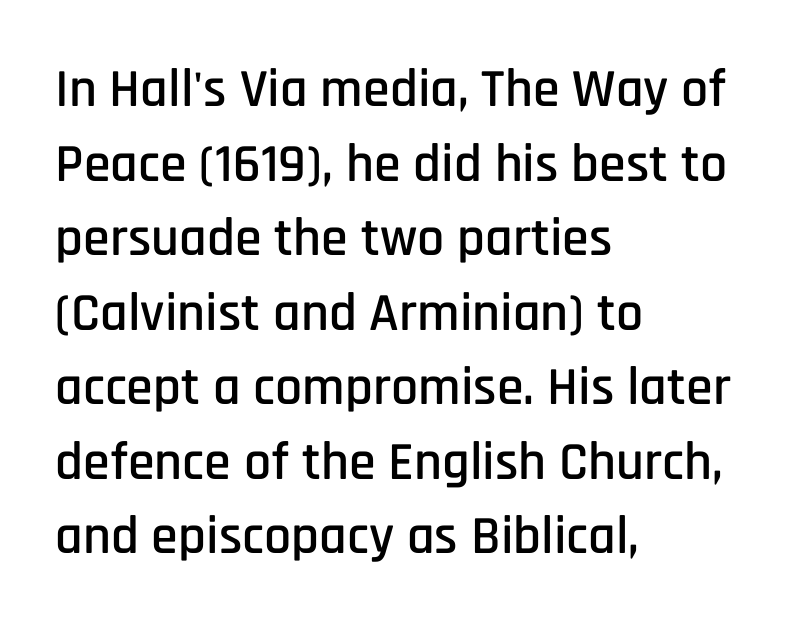
The image shows 54 px condensed sans-serif type, upright; set left-aligned, normal line spacing (1.38x), normal letter spacing, not underlined; low stroke contrast and a large x-height.
